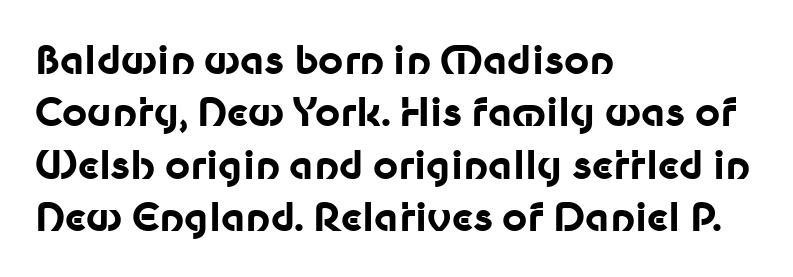
This is roman type, the default non-slanted kind. Heavy-handed strokes throughout: this text is bold. Is this a sans? Yes — the strokes have no serifs. Descender tails drop into unmarked territory. The rendering keeps characters at their native spacing.
